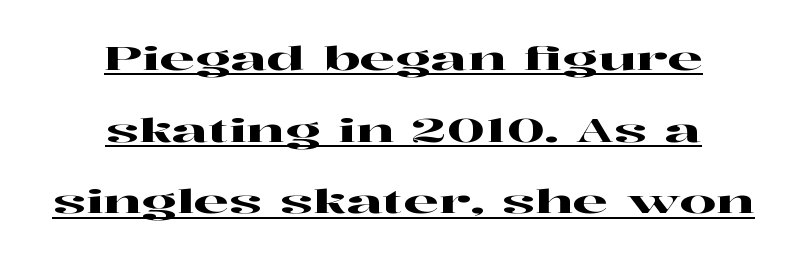
Q: Is the text italic (slanted)? A: No, it is upright.
Q: Is the typeface a serif or a sans-serif typeface? A: Serif.
Q: Is the text underlined? A: Yes.
Q: How is the paragraph aligned? A: Centered.
Q: Is the spacing between letters normal or unusually wide? A: Normal.
Q: Is the spacing between lines tight, normal or loose? A: Loose.
Q: Width (condensed, normal, or wide)? A: Wide.
Q: Stroke contrast? A: High.
Q: x-height? A: Medium.
Q: Monospaced? A: No.
